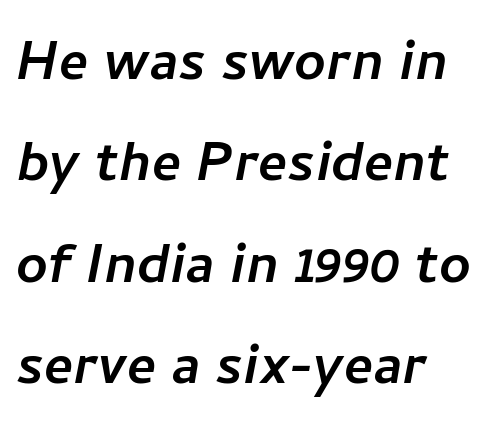
Q: Is the typeface a serif or a sans-serif typeface? A: Sans-serif.
Q: Is the text underlined? A: No.
Q: How is the paragraph aligned? A: Left-aligned.
Q: Is the spacing between letters normal or unusually wide? A: Normal.
Q: Is the spacing between lines tight, normal or loose? A: Normal.
Q: Width (condensed, normal, or wide)? A: Normal.
Q: Stroke contrast? A: Low.
Q: x-height? A: Medium.
Q: Monospaced? A: No.
